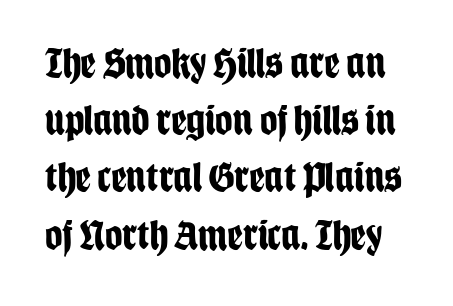
The image shows 43 px bold, condensed sans-serif type, upright; set normal line spacing (1.33x), normal letter spacing, not underlined; low stroke contrast and a large x-height.
